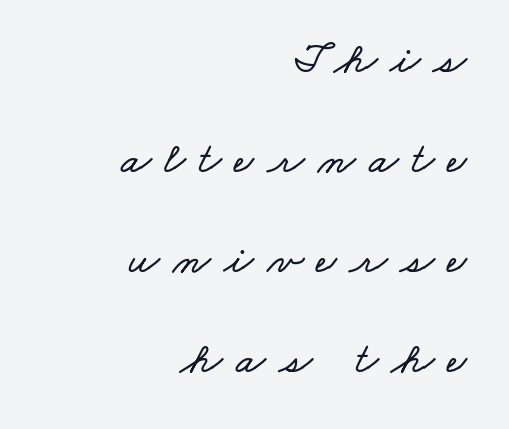
The image shows 44 px wide type; set right-aligned, loose line spacing (2.27x), unusually wide letter spacing (+0.29 em), not underlined; low stroke contrast and a small x-height.
